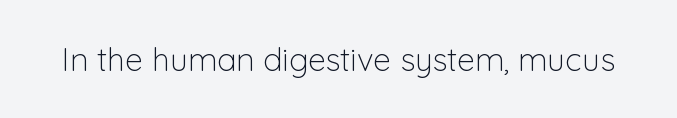
The face used here is a sans, in the tradition of grotesques and geometrics. These lines are rendered in a variable-pitch font. This rendering features lettering with no underline. Standard letterfit; no display-style spreading of the glyphs. The passage shown is not bold in any degree.
